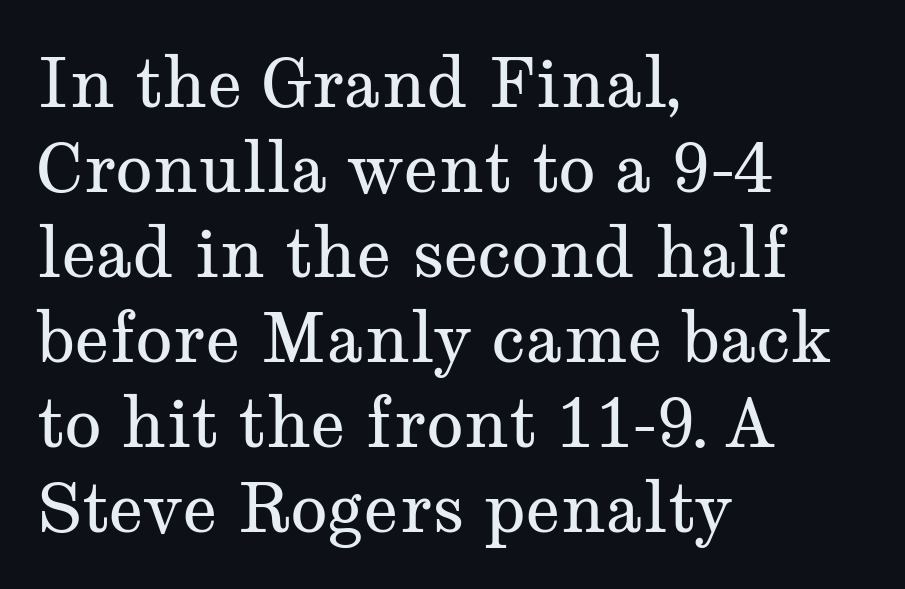
Q: Is the text bold? A: No.
Q: Is the text italic (slanted)? A: No, it is upright.
Q: Is the typeface a serif or a sans-serif typeface? A: Serif.
Q: Is the text underlined? A: No.
Q: How is the paragraph aligned? A: Left-aligned.
Q: Is the spacing between letters normal or unusually wide? A: Normal.
Q: Is the spacing between lines tight, normal or loose? A: Normal.
Q: Width (condensed, normal, or wide)? A: Wide.
Q: Stroke contrast? A: Medium.
Q: x-height? A: Medium.
Q: Monospaced? A: No.
